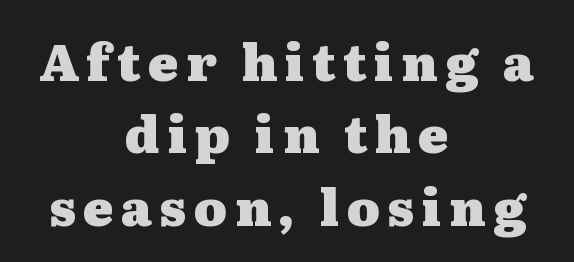
The image shows 50 px heavy, wide serif type, upright; set centered, normal line spacing (1.45x), not underlined; medium stroke contrast and a medium x-height.
